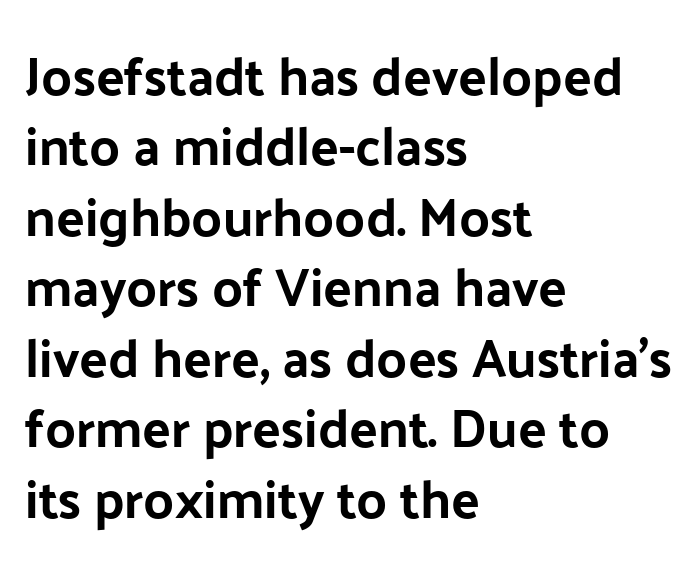
{"serif": "no", "italic": "no", "width": "normal", "stroke_contrast": "low", "x_height": "medium", "monospaced": "no", "underline": "no", "align": "left", "line_spacing": "normal", "line_spacing_ratio": 1.33, "letter_spacing": "normal", "letter_spacing_em": 0.0, "glyph_px": 53}
